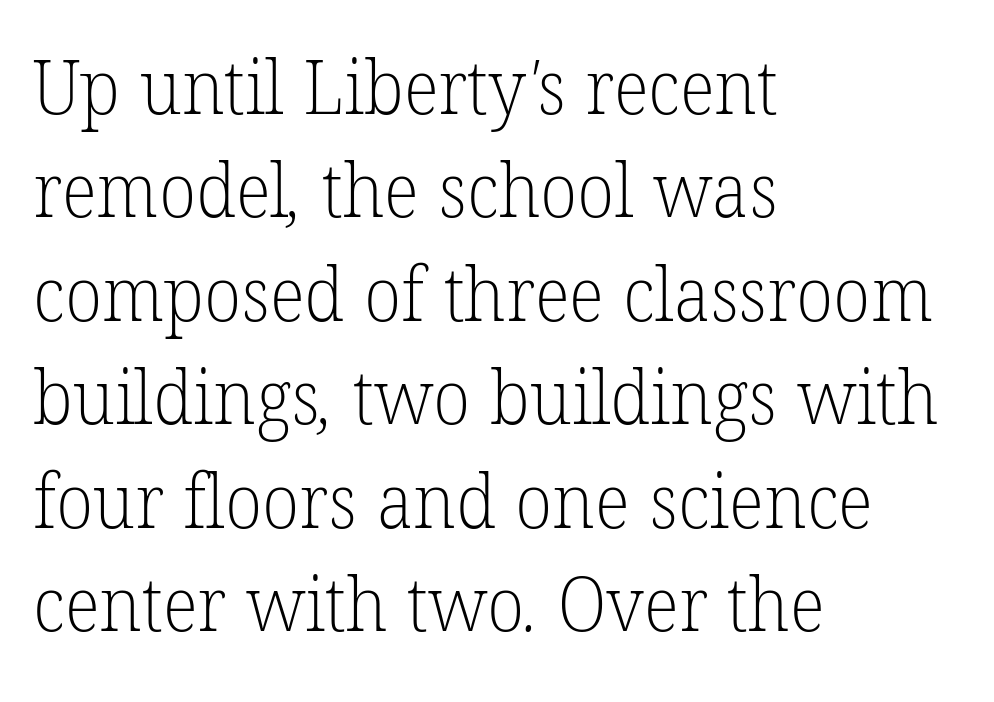
The image shows 75 px light serif type; set left-aligned, normal line spacing (1.38x), normal letter spacing, not underlined; low stroke contrast and a medium x-height.
